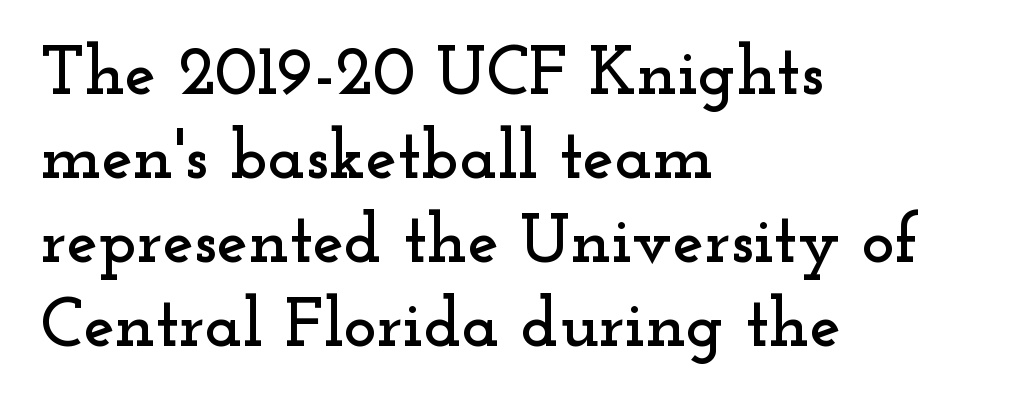
The image shows 70 px wide serif type, upright; set left-aligned, line spacing 1.2x, normal letter spacing, not underlined; low stroke contrast and a small x-height.
